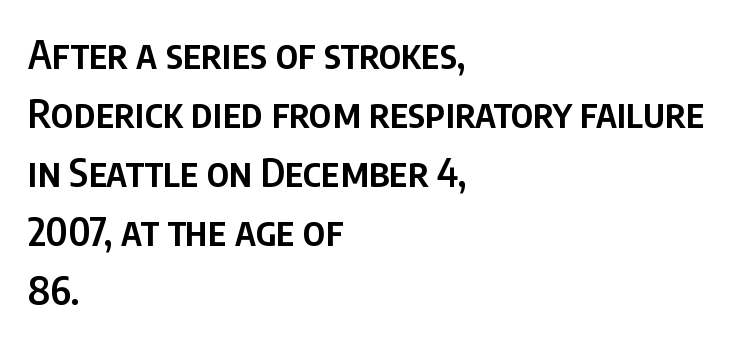
Q: Is the text bold? A: Semi-bold.
Q: Is the text italic (slanted)? A: No, it is upright.
Q: Is the typeface a serif or a sans-serif typeface? A: Sans-serif.
Q: Is the text underlined? A: No.
Q: How is the paragraph aligned? A: Left-aligned.
Q: Is the spacing between letters normal or unusually wide? A: Normal.
Q: Is the spacing between lines tight, normal or loose? A: Normal.
Q: Width (condensed, normal, or wide)? A: Condensed.
Q: Stroke contrast? A: Low.
Q: x-height? A: Large.
Q: Monospaced? A: No.
